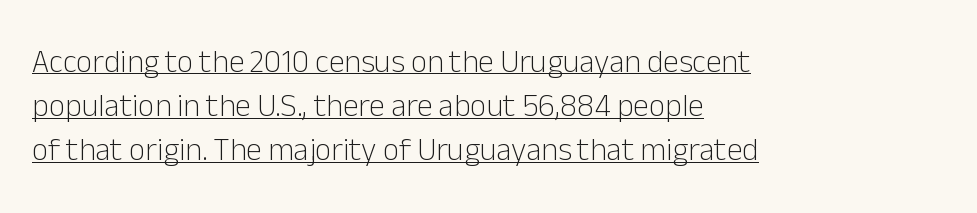
{"serif": "no", "italic": "no", "bold": "no", "weight": "light", "width": "normal", "stroke_contrast": "low", "x_height": "medium", "monospaced": "no", "underline": "yes", "align": "left", "line_spacing": "normal", "line_spacing_ratio": 1.38, "letter_spacing": "normal", "letter_spacing_em": 0.0, "glyph_px": 32}
